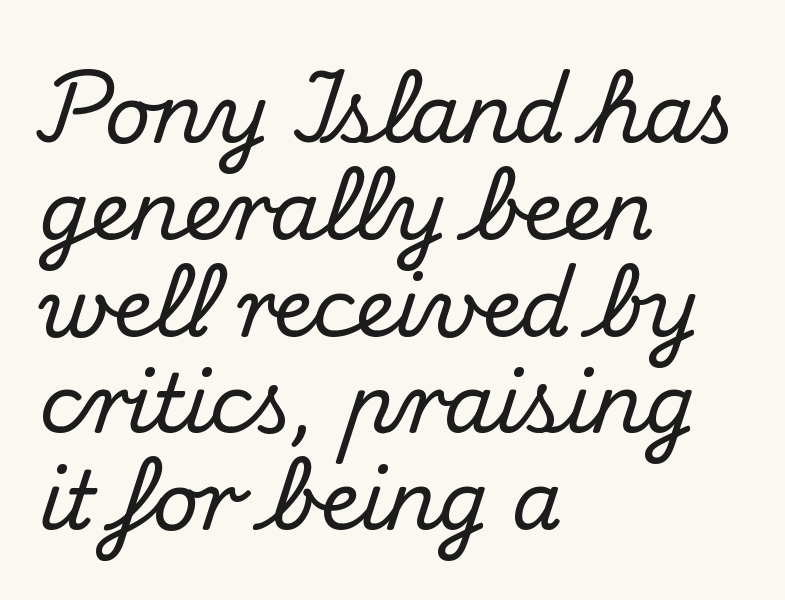
The image shows 80 px serif type; set left-aligned, line spacing 1.21x, normal letter spacing, not underlined; medium stroke contrast and a small x-height.
